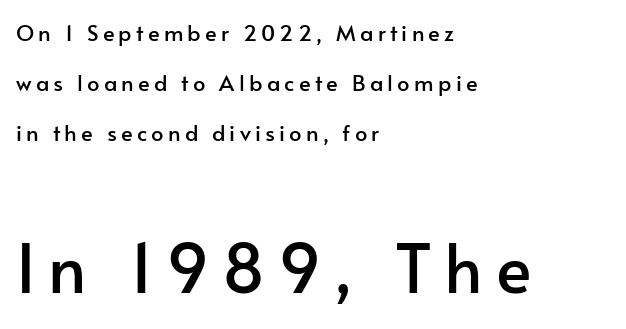
{"serif": "no", "italic": "no", "width": "normal", "stroke_contrast": "low", "x_height": "small", "monospaced": "no", "underline": "no", "align": "left", "line_spacing": "loose", "line_spacing_ratio": 2.27, "larger_block": "second", "size_ratio": 3.05, "glyph_px": 67}
